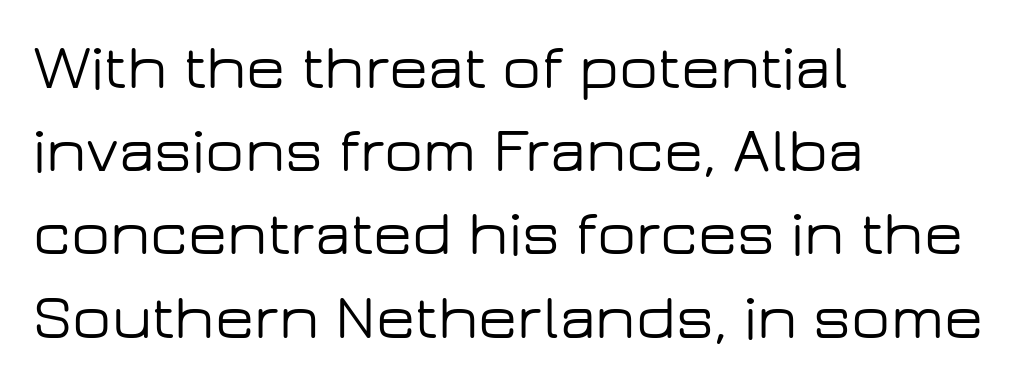
The image shows 64 px wide sans-serif type, upright; set left-aligned, normal line spacing (1.3x), normal letter spacing, not underlined; low stroke contrast and a medium x-height.
